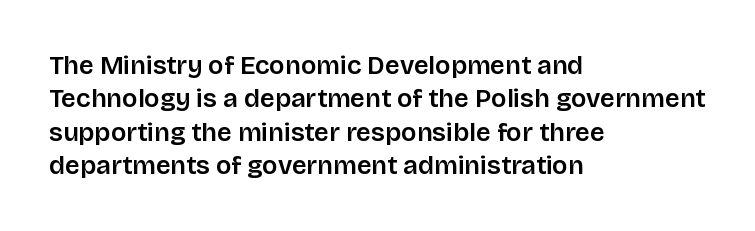
The image shows 26 px text type, upright; set left-aligned, normal line spacing (1.28x), normal letter spacing, not underlined.
